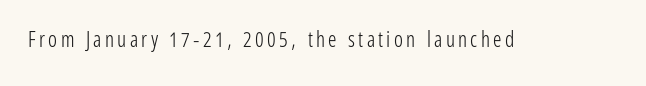
The image shows 21 px text type, upright; set not underlined.
